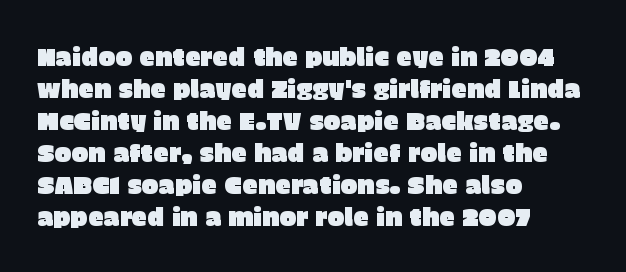
Summary of vertical rhythm: regular, with standard interline spacing. The string is rendered with underlining switched off. This rendering uses left alignment, leaving the right contour irregular. The lettering stays uniformly vertical, giving the passage a roman look. The horizontal fit of the characters is conventional and even.
